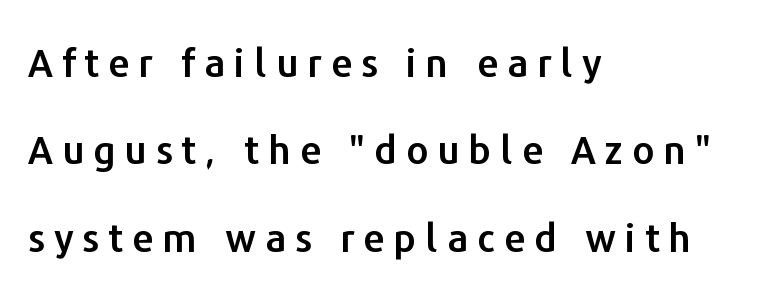
{"serif": "no", "italic": "no", "width": "normal", "stroke_contrast": "low", "x_height": "medium", "monospaced": "no", "underline": "no", "align": "left", "line_spacing": "loose", "line_spacing_ratio": 2.24, "letter_spacing": "wide", "letter_spacing_em": 0.23, "glyph_px": 39}
